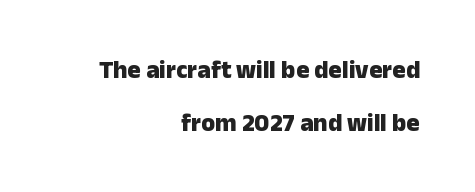
{"italic": "no", "bold": "yes", "underline": "no", "align": "right", "line_spacing": "loose", "line_spacing_ratio": 2.13, "letter_spacing": "normal", "letter_spacing_em": 0.0, "glyph_px": 25}
